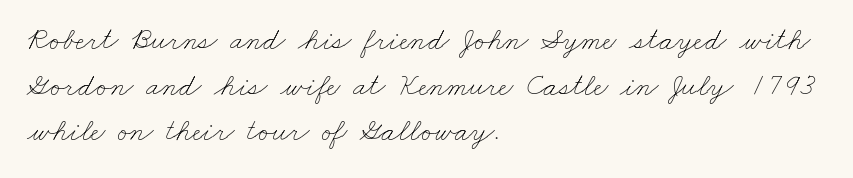
{"bold": "no", "weight": "thin", "width": "wide", "stroke_contrast": "low", "x_height": "small", "monospaced": "no", "underline": "no", "align": "left", "line_spacing": "normal", "line_spacing_ratio": 1.47, "letter_spacing": "normal", "letter_spacing_em": 0.0, "glyph_px": 31}
